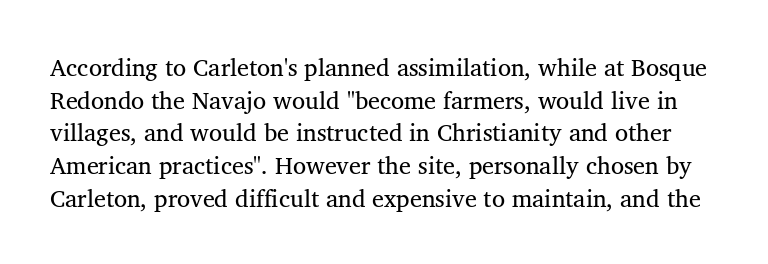
Q: Is the text bold? A: No.
Q: Is the text italic (slanted)? A: No, it is upright.
Q: Is the text underlined? A: No.
Q: Is the spacing between letters normal or unusually wide? A: Normal.
Q: Is the spacing between lines tight, normal or loose? A: Normal.
